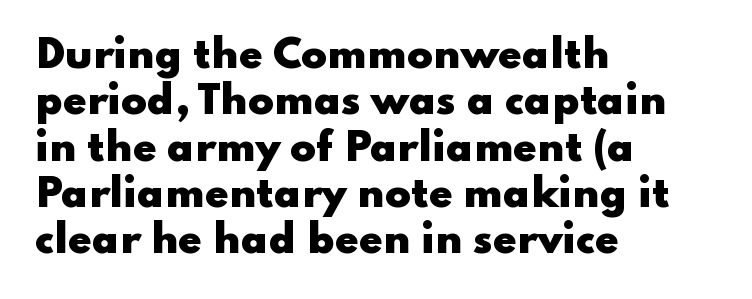
The image shows 38 px heavy, wide sans-serif type, upright; set left-aligned, line spacing 1.22x, normal letter spacing, not underlined; low stroke contrast and a small x-height.
